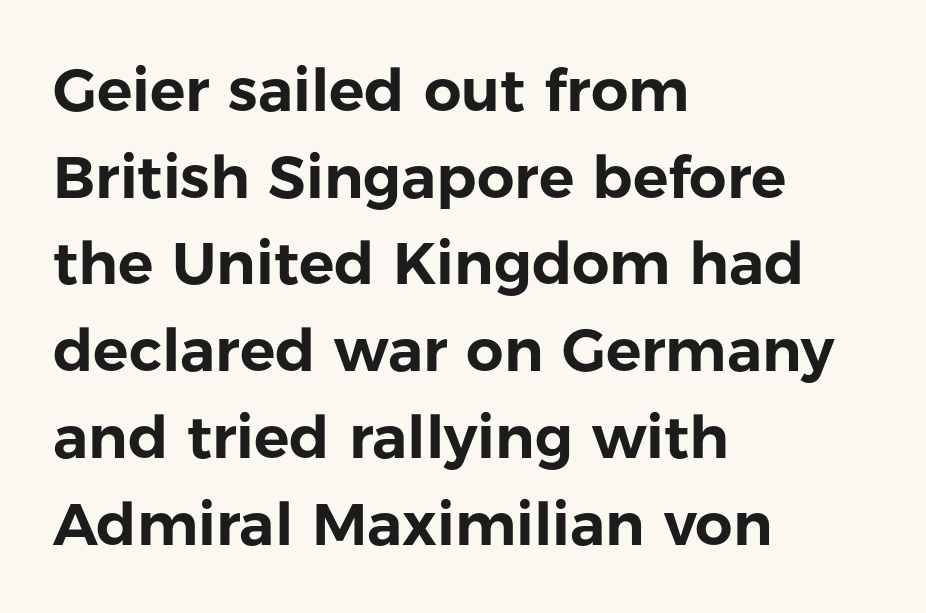
The image shows 59 px sans-serif type, upright; set left-aligned, normal line spacing (1.47x), normal letter spacing, not underlined; low stroke contrast and a medium x-height.
